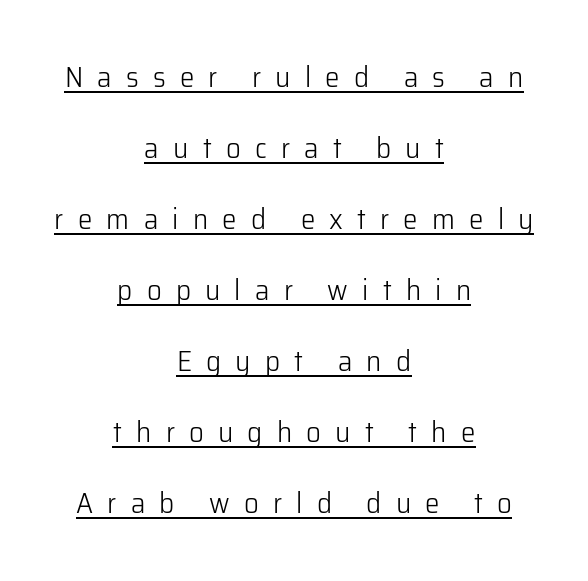
Looks like regular typesetting: each glyph gets only the width it needs. Look at the tracking — it's clearly loosened, letters drifting apart. You can tell from the bare stems that sans-serif type was used. This rendering features underlined lettering.
